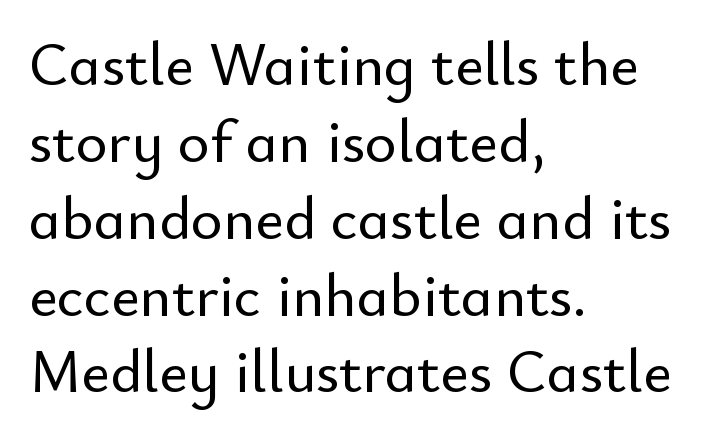
{"serif": "no", "italic": "no", "width": "normal", "stroke_contrast": "low", "x_height": "small", "monospaced": "no", "underline": "no", "align": "left", "line_spacing": "normal", "line_spacing_ratio": 1.26, "letter_spacing": "normal", "letter_spacing_em": 0.0, "glyph_px": 61}
